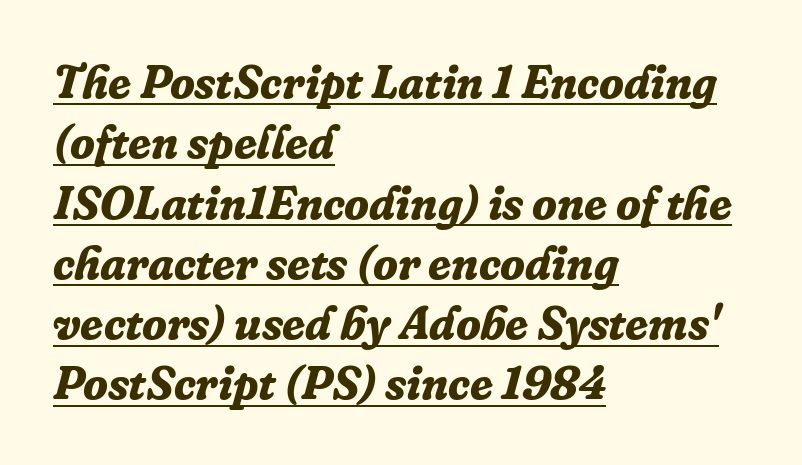
{"serif": "yes", "italic": "yes", "lean": "right", "slant_degrees": 16, "bold": "yes", "weight": "bold", "width": "normal", "stroke_contrast": "low", "x_height": "medium", "monospaced": "no", "underline": "yes", "align": "left", "line_spacing": "normal", "line_spacing_ratio": 1.31, "letter_spacing": "normal", "letter_spacing_em": 0.0, "glyph_px": 46}
